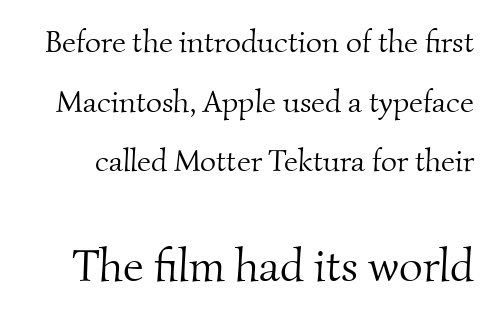
{"serif": "yes", "bold": "no", "weight": "light", "width": "normal", "stroke_contrast": "medium", "x_height": "small", "monospaced": "no", "underline": "no", "line_spacing": "loose", "line_spacing_ratio": 1.92, "letter_spacing": "normal", "letter_spacing_em": 0.0, "larger_block": "second", "size_ratio": 1.48, "glyph_px": 46}
